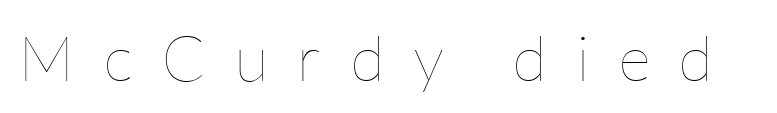
The area under the type is left untouched. Substantial extra tracking has been applied to these lines. No extra ink here — the face is not bold. Posture: upright roman.
